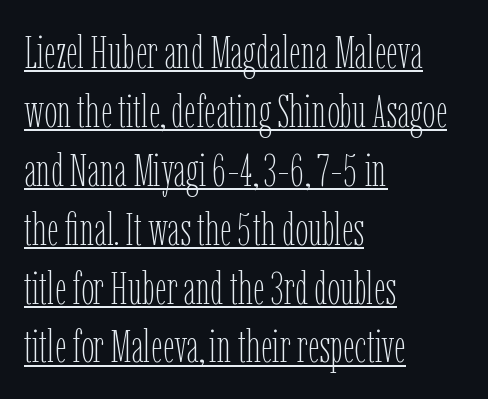
{"italic": "no", "bold": "no", "weight": "thin", "width": "condensed", "stroke_contrast": "low", "x_height": "medium", "monospaced": "no", "underline": "yes", "align": "left", "line_spacing": "normal", "line_spacing_ratio": 1.28, "letter_spacing": "normal", "letter_spacing_em": 0.0, "glyph_px": 46}
